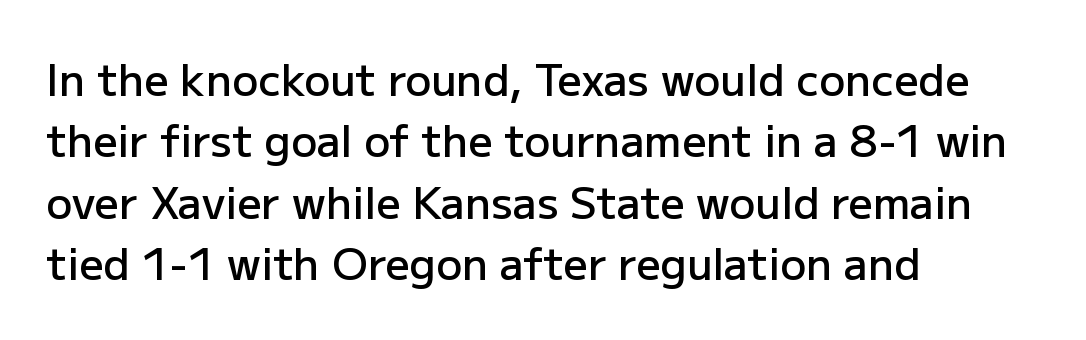
Unlike italic type, these characters show no tilt at all. Summary of vertical rhythm: regular, with standard interline spacing. Layout note: lines flush left. Honestly, the letter spacing is just normal — you wouldn't notice it. Decoration check: the copy has no underline.
